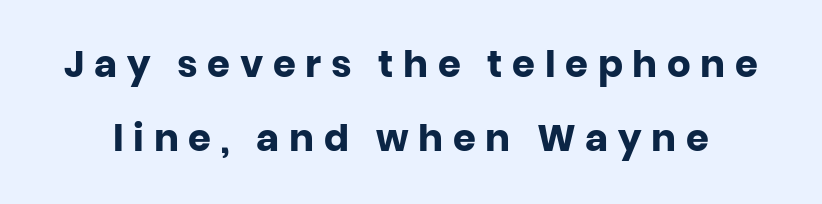
The image shows 37 px heavy sans-serif type, upright; set loose line spacing (2.01x), unusually wide letter spacing (+0.26 em), not underlined; low stroke contrast and a large x-height.
